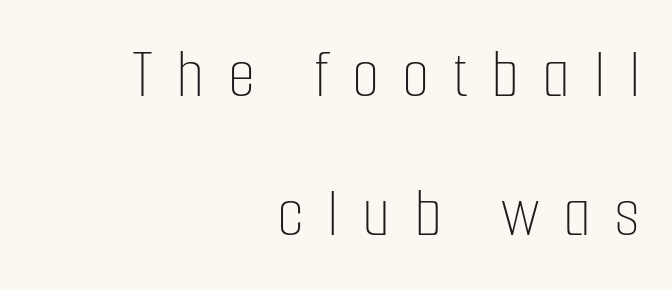
{"italic": "no", "bold": "no", "weight": "thin", "width": "condensed", "stroke_contrast": "low", "x_height": "medium", "monospaced": "no", "underline": "no", "align": "right", "line_spacing": "loose", "line_spacing_ratio": 1.96, "letter_spacing": "wide", "letter_spacing_em": 0.33, "glyph_px": 71}
